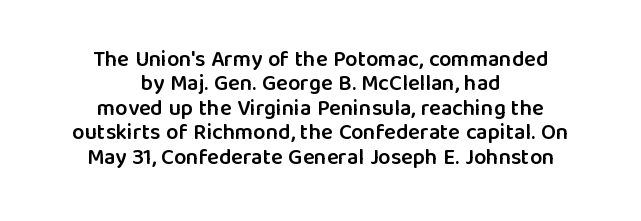
The image shows 22 px text type, upright; set centered, tight line spacing (1.11x), normal letter spacing, not underlined.
